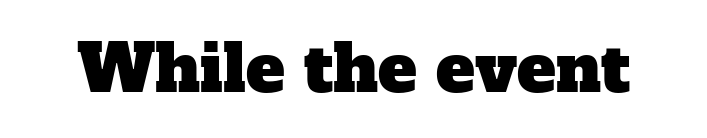
Q: Is the typeface a serif or a sans-serif typeface? A: Serif.
Q: Is the text underlined? A: No.
Q: Is the spacing between letters normal or unusually wide? A: Normal.
Q: Width (condensed, normal, or wide)? A: Normal.
Q: Stroke contrast? A: Low.
Q: x-height? A: Medium.
Q: Monospaced? A: No.
